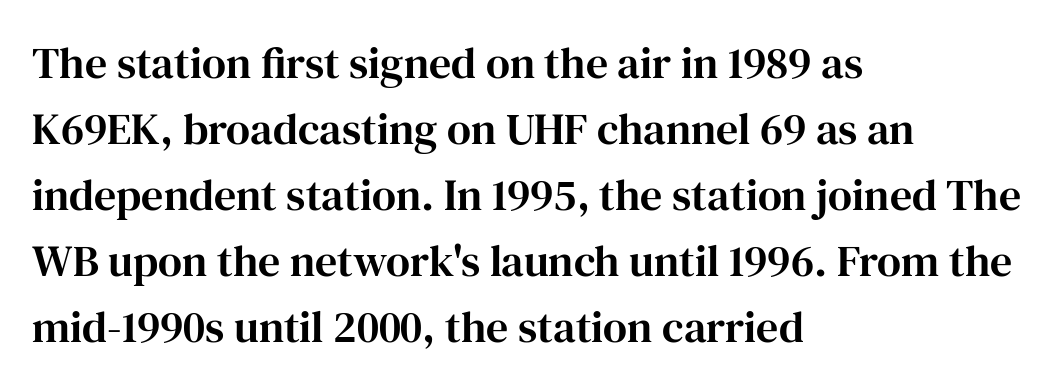
Q: Is the text italic (slanted)? A: No, it is upright.
Q: Is the typeface a serif or a sans-serif typeface? A: Serif.
Q: Is the text underlined? A: No.
Q: How is the paragraph aligned? A: Left-aligned.
Q: Is the spacing between letters normal or unusually wide? A: Normal.
Q: Is the spacing between lines tight, normal or loose? A: Normal.
Q: Width (condensed, normal, or wide)? A: Normal.
Q: Stroke contrast? A: High.
Q: x-height? A: Medium.
Q: Monospaced? A: No.
